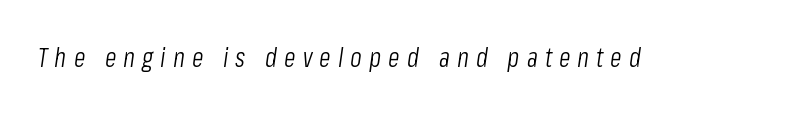
The face looks like a standard text weight, possibly lighter. Caption: expanded tracking, letters set apart. You can tell it's italic because the verticals aren't actually vertical. Type without underlining.
